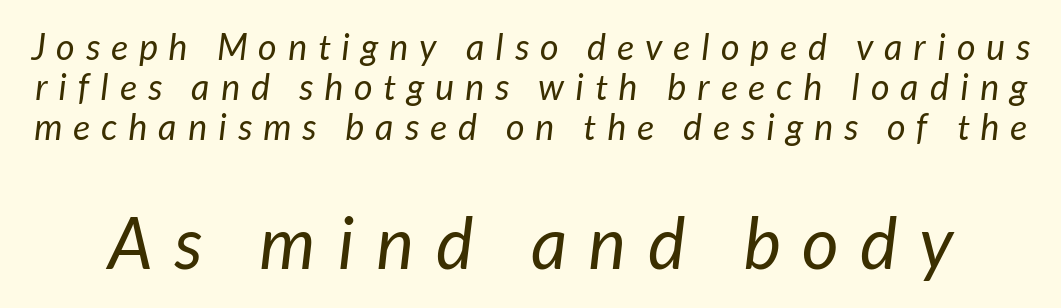
The image shows 71 px regular-weight sans-serif type; set tight line spacing (1.11x), unusually wide letter spacing (+0.31 em), not underlined; the second (bottom) block is 1.97x larger; low stroke contrast and a medium x-height.
